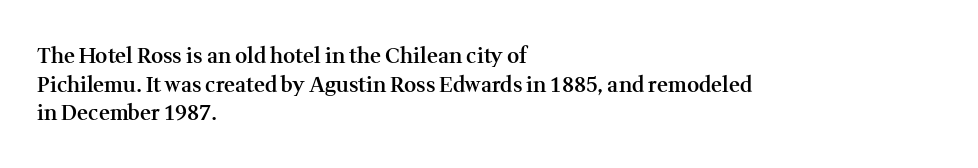
Q: Is the text bold? A: Semi-bold.
Q: Is the text italic (slanted)? A: No, it is upright.
Q: Is the text underlined? A: No.
Q: How is the paragraph aligned? A: Left-aligned.
Q: Is the spacing between letters normal or unusually wide? A: Normal.
Q: Is the spacing between lines tight, normal or loose? A: Normal.
